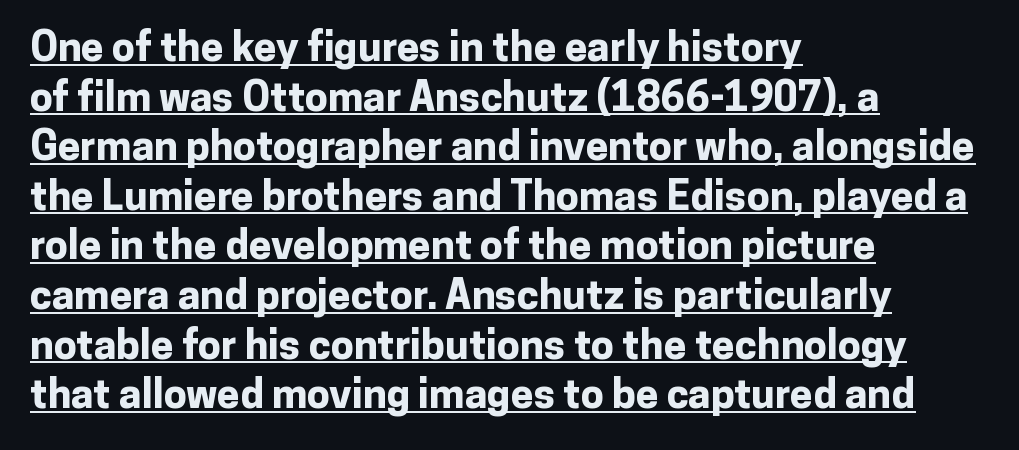
Q: Is the text bold? A: Yes.
Q: Is the text italic (slanted)? A: No, it is upright.
Q: Is the typeface a serif or a sans-serif typeface? A: Sans-serif.
Q: Is the text underlined? A: Yes.
Q: How is the paragraph aligned? A: Left-aligned.
Q: Is the spacing between letters normal or unusually wide? A: Normal.
Q: Width (condensed, normal, or wide)? A: Normal.
Q: Stroke contrast? A: Low.
Q: x-height? A: Medium.
Q: Monospaced? A: No.
